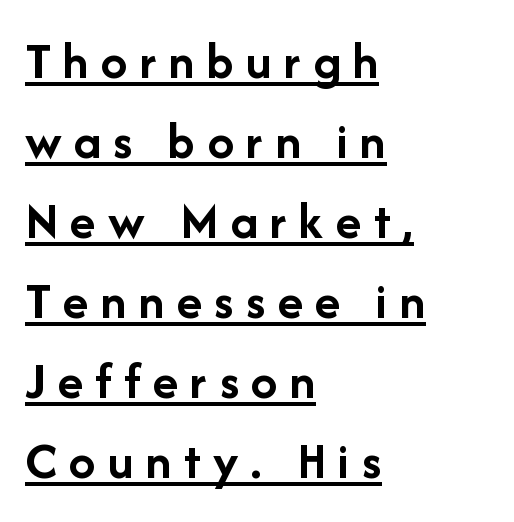
{"serif": "no", "italic": "no", "bold": "yes", "weight": "semibold", "width": "normal", "stroke_contrast": "low", "x_height": "medium", "monospaced": "no", "underline": "yes", "align": "left", "line_spacing": "normal", "line_spacing_ratio": 1.51, "letter_spacing": "wide", "letter_spacing_em": 0.23, "glyph_px": 53}
